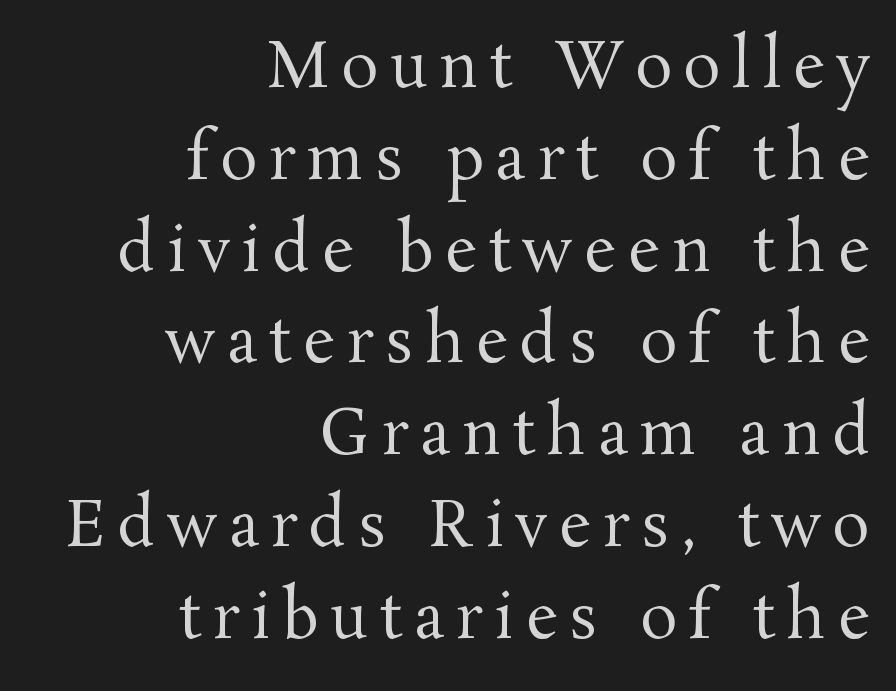
The image shows 62 px regular-weight serif type, upright; set right-aligned, normal line spacing (1.48x), not underlined; medium stroke contrast and a medium x-height.
